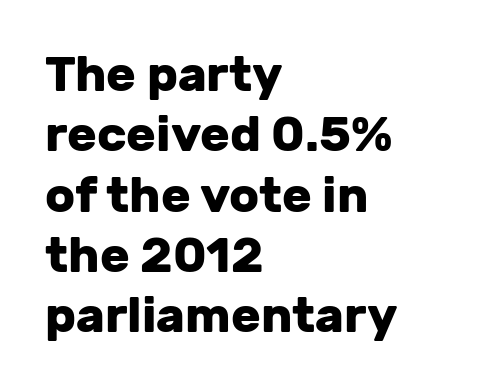
The image shows 49 px heavy sans-serif type, upright; set left-aligned, line spacing 1.23x, normal letter spacing, not underlined; low stroke contrast and a medium x-height.
